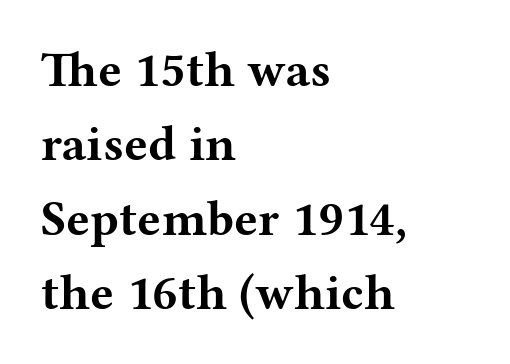
The image shows 50 px bold, wide serif type, upright; set left-aligned, normal line spacing (1.49x), normal letter spacing, not underlined; medium stroke contrast and a medium x-height.
